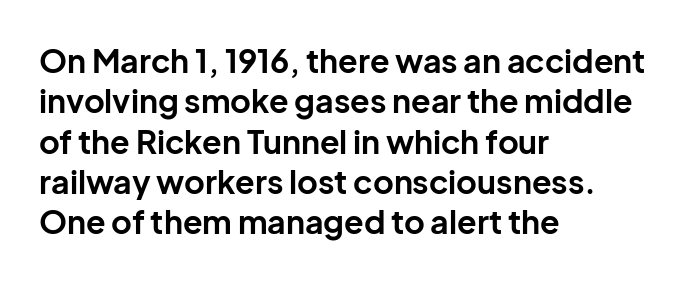
The image shows 32 px bold sans-serif type, upright; set left-aligned, normal line spacing (1.26x), normal letter spacing, not underlined; low stroke contrast and a medium x-height.
